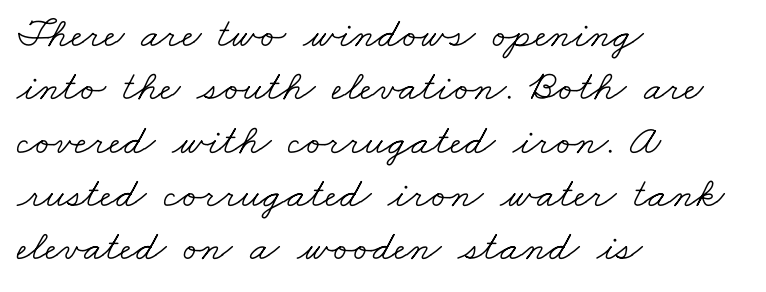
Q: Is the text bold? A: No.
Q: Is the typeface a serif or a sans-serif typeface? A: Serif.
Q: Is the text underlined? A: No.
Q: How is the paragraph aligned? A: Left-aligned.
Q: Is the spacing between letters normal or unusually wide? A: Normal.
Q: Width (condensed, normal, or wide)? A: Wide.
Q: Stroke contrast? A: Low.
Q: x-height? A: Small.
Q: Monospaced? A: No.
